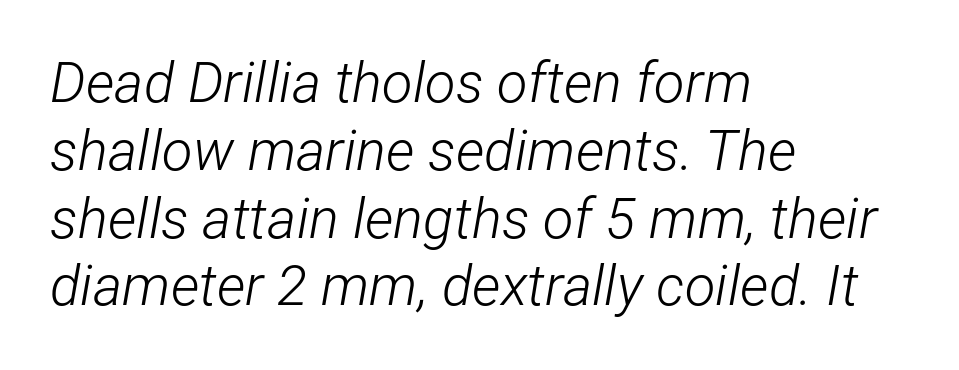
Q: Is the text bold? A: No.
Q: Is the text italic (slanted)? A: Yes, it leans right by about 12 degrees.
Q: Is the text underlined? A: No.
Q: How is the paragraph aligned? A: Left-aligned.
Q: Is the spacing between letters normal or unusually wide? A: Normal.
Q: Width (condensed, normal, or wide)? A: Condensed.
Q: Stroke contrast? A: Low.
Q: x-height? A: Medium.
Q: Monospaced? A: No.
